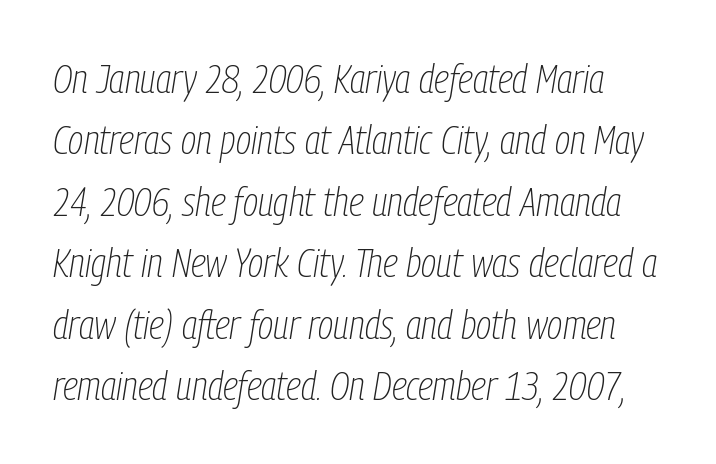
The area under the type is left untouched. A typesetter would call this leading conventional body-copy spacing. A typesetter would mark this as italic. Compared with a typical body face, this is equally light or lighter still. The type is set solid horizontally, with unmodified tracking. You could not count columns in this text — the font is proportionally spaced.
